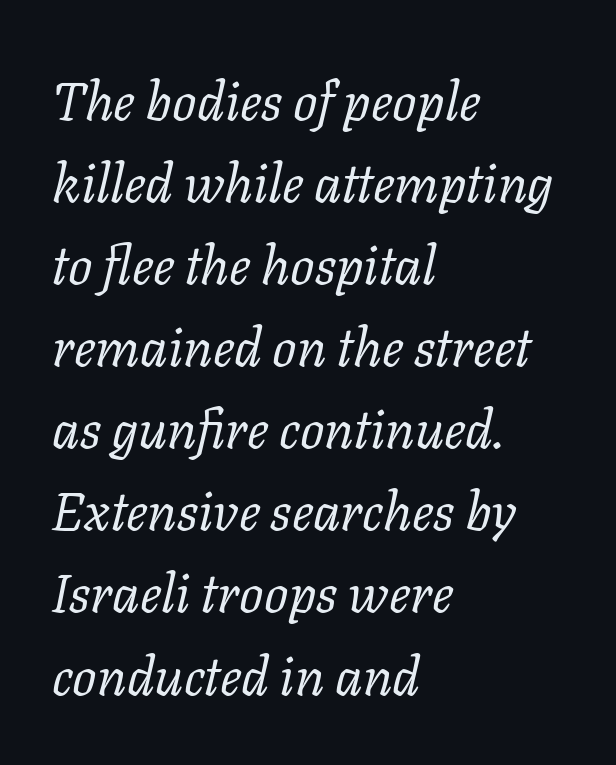
The image shows 54 px regular-weight serif type, italic (leaning right); set left-aligned, normal line spacing (1.52x), normal letter spacing, not underlined; low stroke contrast and a medium x-height.
